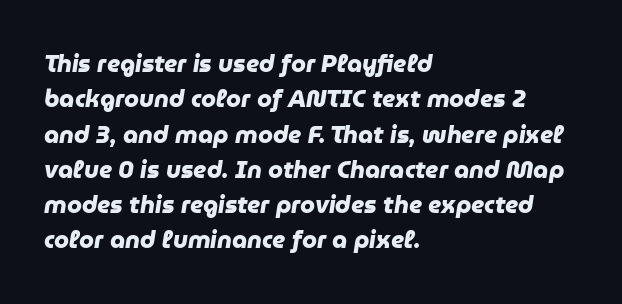
{"bold": "yes", "underline": "no", "align": "left", "line_spacing": "normal", "line_spacing_ratio": 1.47, "letter_spacing": "normal", "letter_spacing_em": 0.0, "glyph_px": 24}
